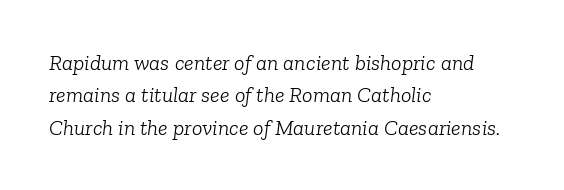
The image shows 22 px text type, italic (leaning right); set left-aligned, normal line spacing (1.47x), normal letter spacing, not underlined.
